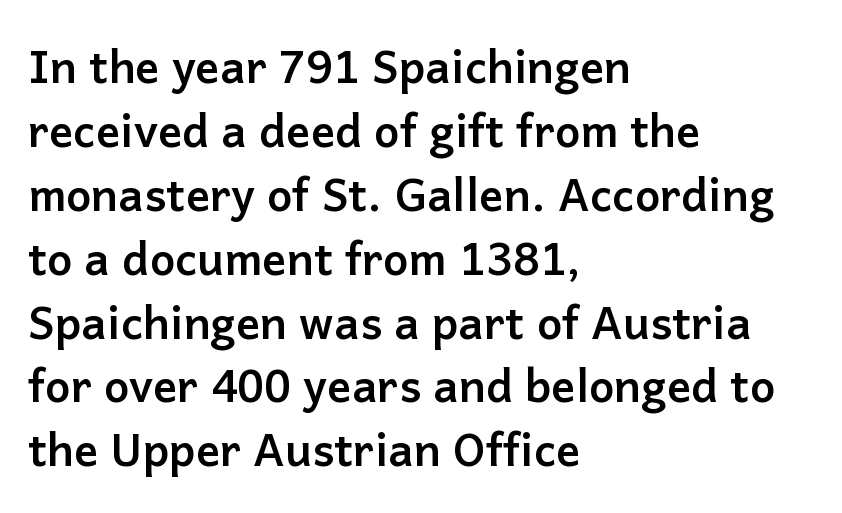
{"serif": "no", "italic": "no", "bold": "yes", "weight": "semibold", "width": "normal", "stroke_contrast": "low", "x_height": "medium", "monospaced": "no", "underline": "no", "align": "left", "line_spacing": "normal", "line_spacing_ratio": 1.42, "letter_spacing": "normal", "letter_spacing_em": 0.0, "glyph_px": 45}
